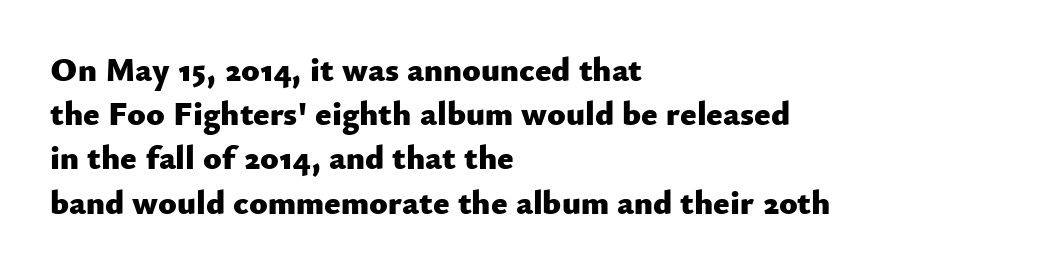
Q: Is the text bold? A: Yes.
Q: Is the text italic (slanted)? A: No, it is upright.
Q: Is the typeface a serif or a sans-serif typeface? A: Sans-serif.
Q: Is the text underlined? A: No.
Q: How is the paragraph aligned? A: Left-aligned.
Q: Is the spacing between letters normal or unusually wide? A: Normal.
Q: Is the spacing between lines tight, normal or loose? A: Normal.
Q: Width (condensed, normal, or wide)? A: Normal.
Q: Stroke contrast? A: Low.
Q: x-height? A: Small.
Q: Monospaced? A: No.
